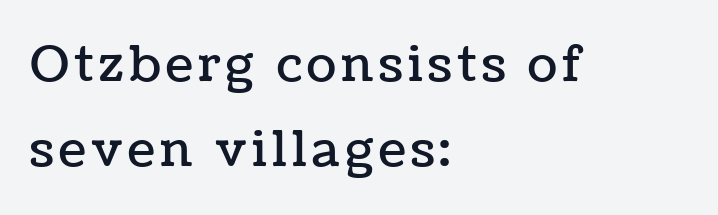
Q: Is the text italic (slanted)? A: No, it is upright.
Q: Is the text underlined? A: No.
Q: How is the paragraph aligned? A: Left-aligned.
Q: Width (condensed, normal, or wide)? A: Normal.
Q: Stroke contrast? A: Low.
Q: x-height? A: Medium.
Q: Monospaced? A: No.
